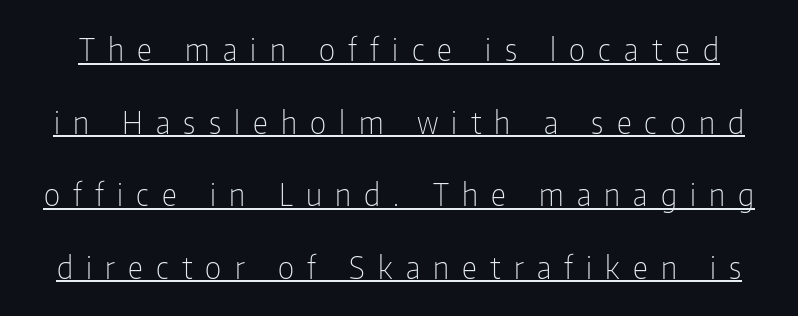
Font category for this specimen: sans-serif. Think of a printed novel: that variable character pitch is what you see here. Upright lettering throughout. Weight: regular or lighter. You can see a thin bar hugging the bottom of the glyphs. There is plenty of visible air inserted between adjacent glyphs.
